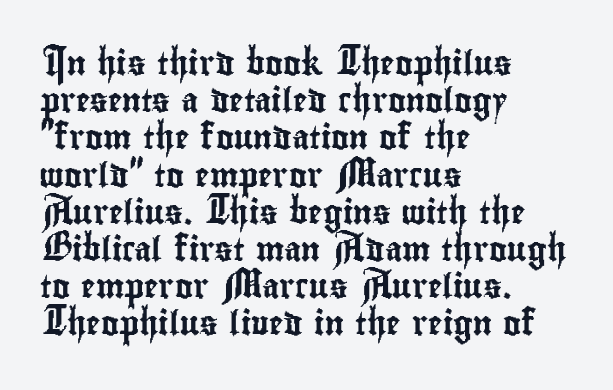
Interline gaps are of average width in this sample. The letters stand upright; this is a roman face. The face used here is rendered with its standard letterfit. Leftover space on each line is placed entirely after the last word. Beneath every word, the page is bare.
